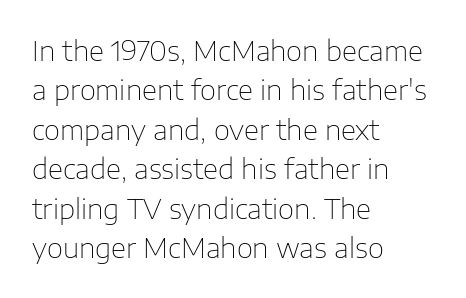
Is this a fixed-width face? No — the glyphs have proportional, varying widths. Alignment: flush left. The passage shown has conventional tracking throughout. Normally led — the rows are evenly, conventionally spaced.
